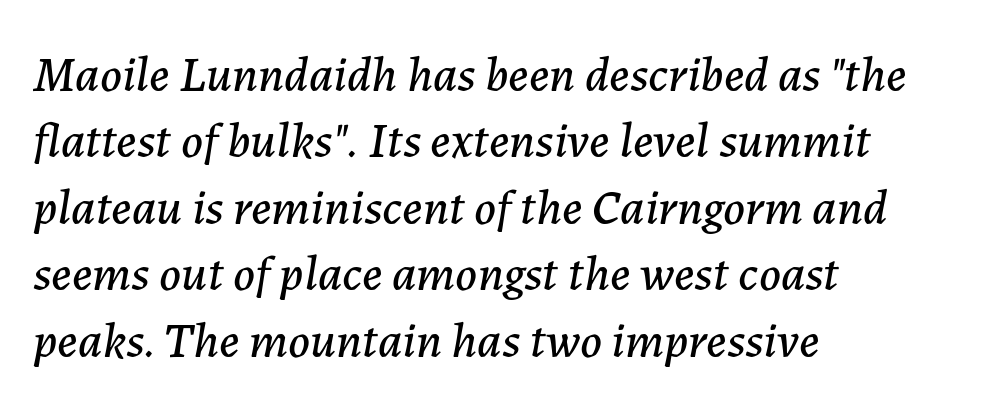
The image shows 50 px text type, italic (leaning right); set left-aligned, normal line spacing (1.33x), normal letter spacing, not underlined; low stroke contrast and a medium x-height.
